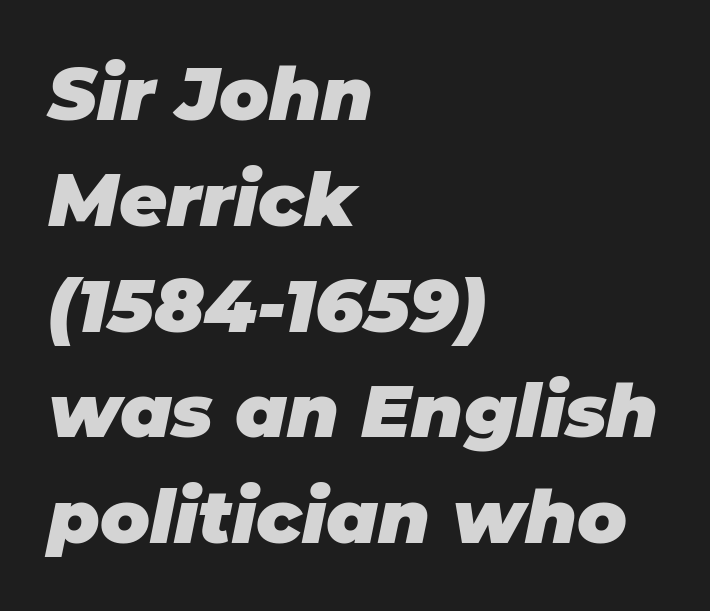
The strip under each line holds only bare page. Baseline-to-baseline distance is the conventional proportion of letter height. Letter spacing: default. This rendering uses left alignment, leaving the right contour irregular. The passage shown is typed in a proportional face where columns would drift.
